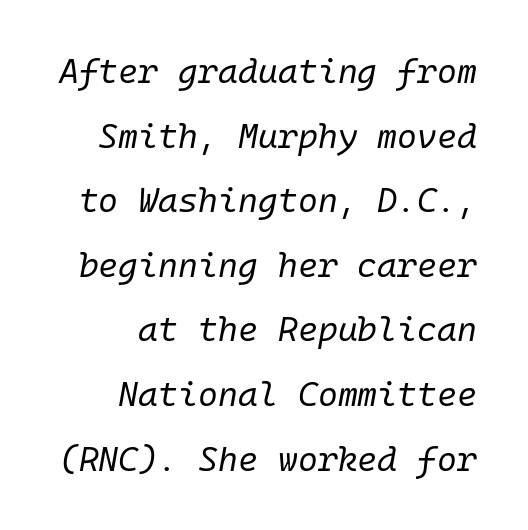
Q: Is the text bold? A: No.
Q: Is the text italic (slanted)? A: Yes, it leans right by about 10 degrees.
Q: Is the text underlined? A: No.
Q: How is the paragraph aligned? A: Right-aligned.
Q: Is the spacing between letters normal or unusually wide? A: Normal.
Q: Is the spacing between lines tight, normal or loose? A: Loose.
Q: Width (condensed, normal, or wide)? A: Normal.
Q: Stroke contrast? A: Low.
Q: x-height? A: Medium.
